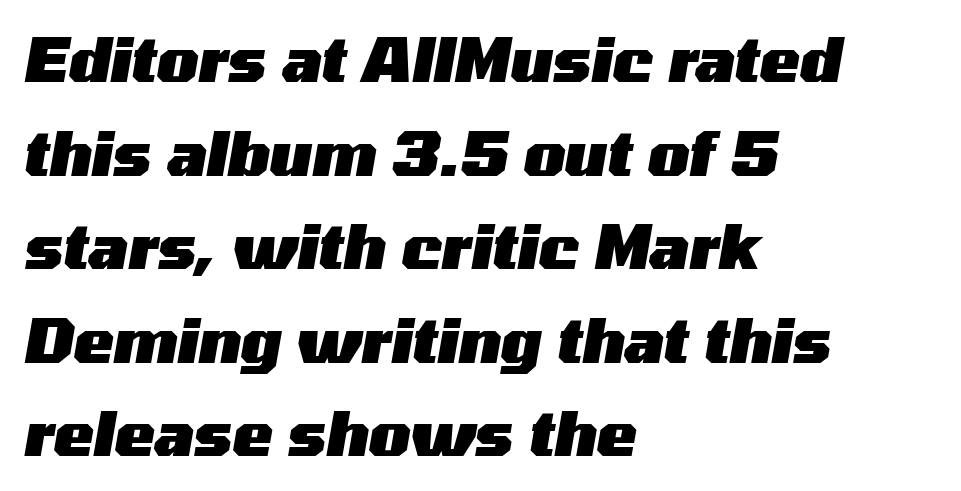
{"italic": "yes", "lean": "right", "slant_degrees": 10, "bold": "yes", "weight": "heavy", "width": "wide", "stroke_contrast": "medium", "x_height": "medium", "monospaced": "no", "underline": "no", "align": "left", "line_spacing": "normal", "line_spacing_ratio": 1.56, "letter_spacing": "normal", "letter_spacing_em": 0.0, "glyph_px": 60}
